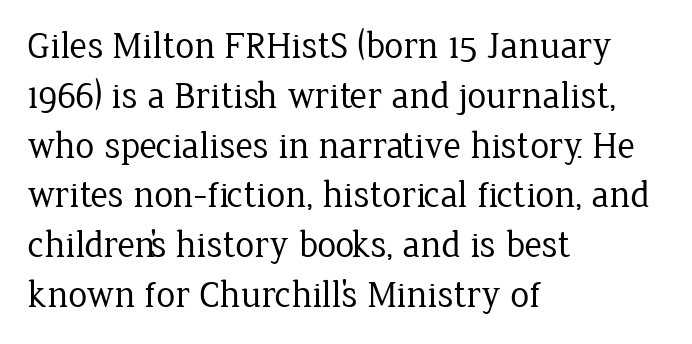
{"serif": "yes", "italic": "no", "bold": "no", "weight": "regular", "width": "normal", "stroke_contrast": "low", "x_height": "medium", "monospaced": "no", "underline": "no", "align": "left", "line_spacing": "normal", "line_spacing_ratio": 1.31, "letter_spacing": "normal", "letter_spacing_em": 0.0, "glyph_px": 38}
